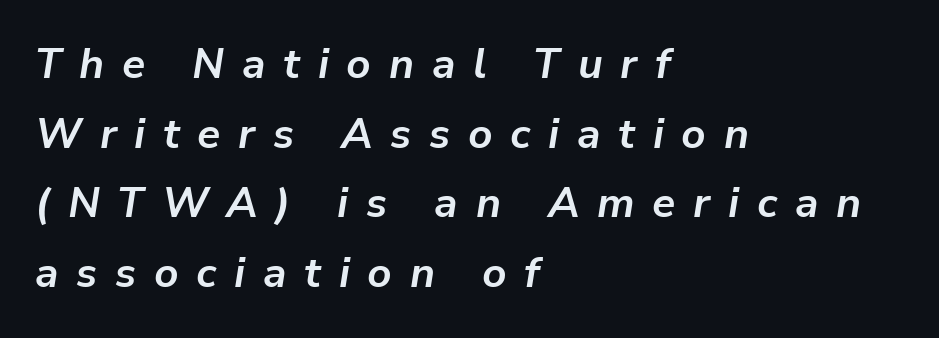
{"italic": "yes", "lean": "right", "slant_degrees": 9, "bold": "yes", "weight": "bold", "width": "normal", "stroke_contrast": "low", "x_height": "medium", "monospaced": "no", "underline": "no", "align": "left", "line_spacing": "normal", "line_spacing_ratio": 1.66, "letter_spacing": "wide", "letter_spacing_em": 0.42, "glyph_px": 42}
